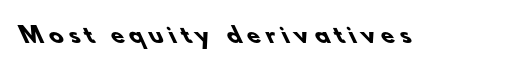
{"bold": "yes", "underline": "no", "letter_spacing": "wide", "letter_spacing_em": 0.28, "glyph_px": 21}
